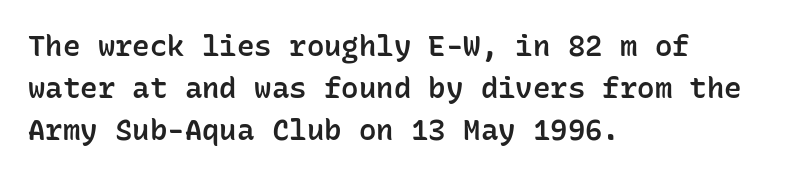
Q: Is the text bold? A: Semi-bold.
Q: Is the text italic (slanted)? A: No, it is upright.
Q: Is the typeface a serif or a sans-serif typeface? A: Sans-serif.
Q: Is the text underlined? A: No.
Q: How is the paragraph aligned? A: Left-aligned.
Q: Is the spacing between letters normal or unusually wide? A: Normal.
Q: Is the spacing between lines tight, normal or loose? A: Normal.
Q: Width (condensed, normal, or wide)? A: Normal.
Q: Stroke contrast? A: Low.
Q: x-height? A: Medium.
Q: Monospaced? A: Yes.
